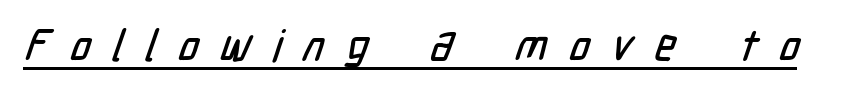
Q: Is the typeface a serif or a sans-serif typeface? A: Sans-serif.
Q: Is the text underlined? A: Yes.
Q: Is the spacing between letters normal or unusually wide? A: Unusually wide.
Q: Width (condensed, normal, or wide)? A: Condensed.
Q: Stroke contrast? A: Low.
Q: x-height? A: Medium.
Q: Monospaced? A: No.
